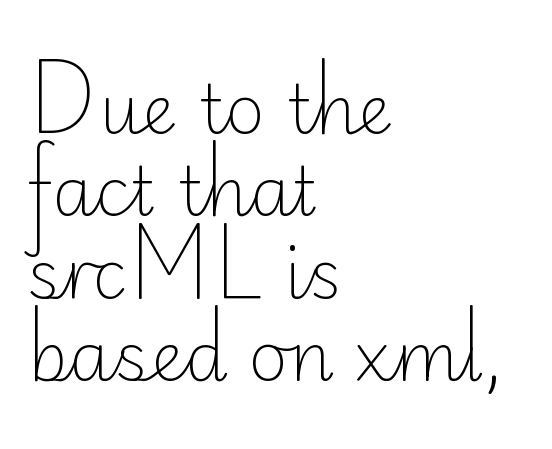
Q: Is the text bold? A: No.
Q: Is the text italic (slanted)? A: No, it is upright.
Q: Is the typeface a serif or a sans-serif typeface? A: Sans-serif.
Q: Is the text underlined? A: No.
Q: How is the paragraph aligned? A: Left-aligned.
Q: Is the spacing between letters normal or unusually wide? A: Normal.
Q: Width (condensed, normal, or wide)? A: Normal.
Q: Stroke contrast? A: Low.
Q: x-height? A: Small.
Q: Monospaced? A: No.
